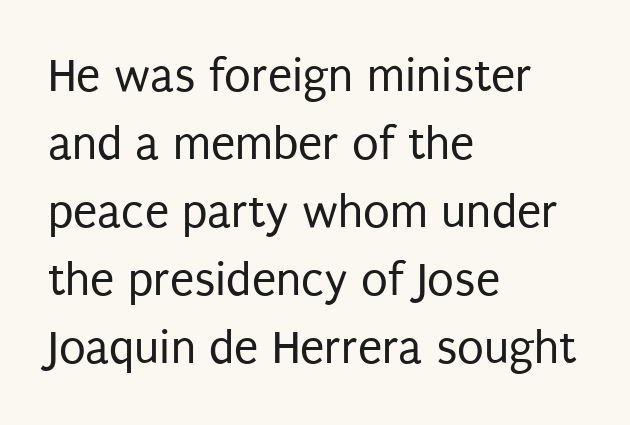
A normal amount of white space separates one row of letters from the next. Look at the tracking — it's just the regular setting, nothing added. The letters look calm and open, with moderate or lighter stems. This rendering employs a face without finishing strokes, i.e., a sans-serif.
